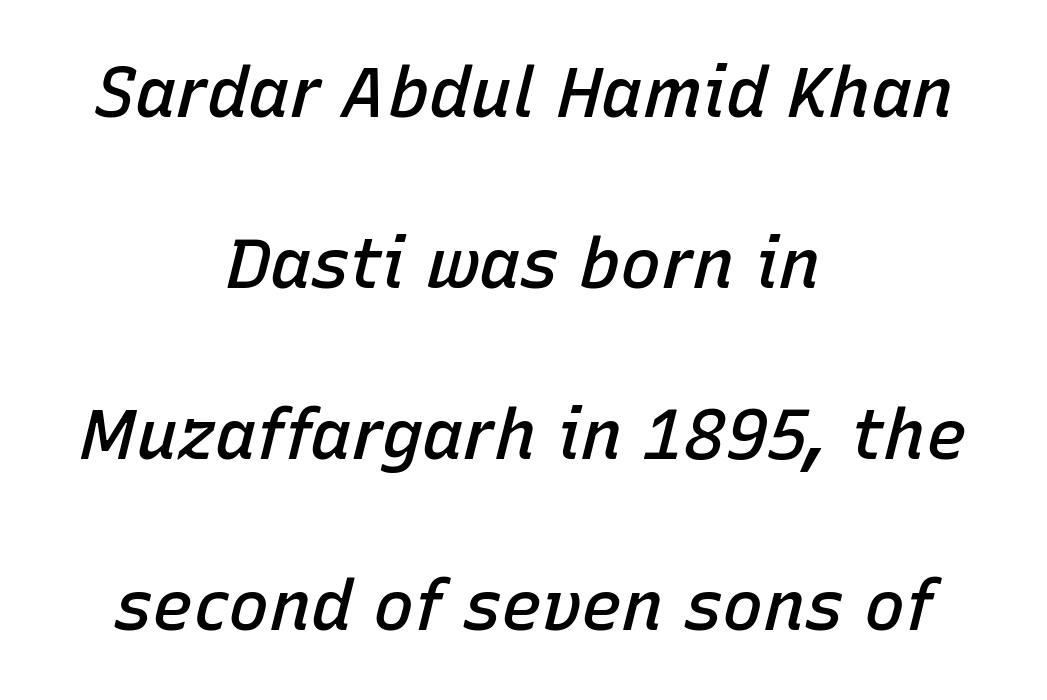
The glyphs are unaccompanied by any horizontal stroke below them. Reading down the column, the eye jumps a long way to each next line. Layout note: lines centered. There is no visible air inserted between adjacent glyphs. Does the lettering tilt? It does — this is italic. Is this a fixed-width face? No — the glyphs have proportional, varying widths.
